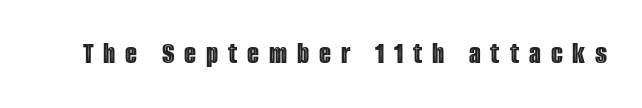
The image shows 31 px condensed type, upright; set unusually wide letter spacing (+0.32 em), not underlined; a large x-height.
